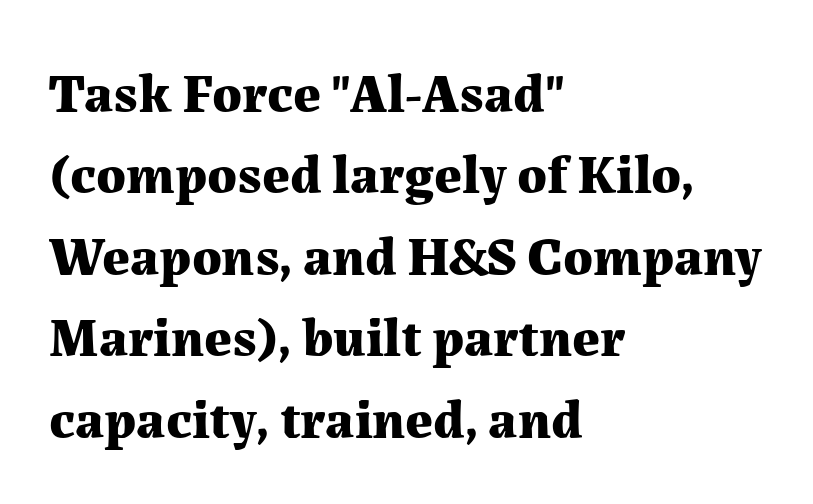
Q: Is the text bold? A: Yes.
Q: Is the text italic (slanted)? A: No, it is upright.
Q: Is the typeface a serif or a sans-serif typeface? A: Serif.
Q: Is the text underlined? A: No.
Q: How is the paragraph aligned? A: Left-aligned.
Q: Is the spacing between letters normal or unusually wide? A: Normal.
Q: Is the spacing between lines tight, normal or loose? A: Normal.
Q: Width (condensed, normal, or wide)? A: Normal.
Q: Stroke contrast? A: Medium.
Q: x-height? A: Medium.
Q: Monospaced? A: No.
